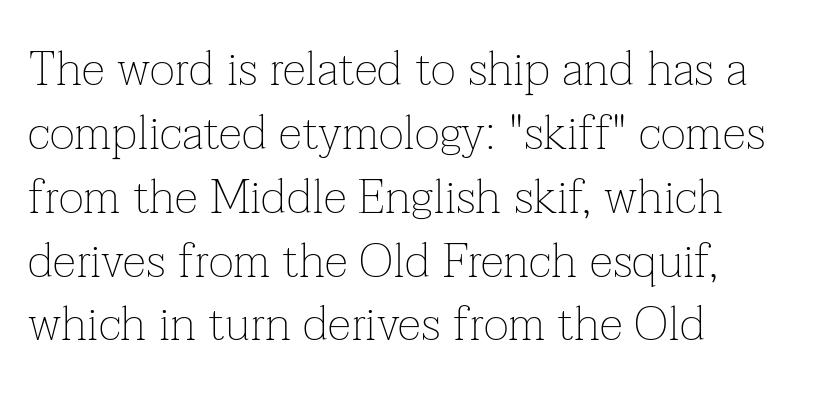
{"serif": "yes", "italic": "no", "bold": "no", "weight": "thin", "width": "normal", "stroke_contrast": "low", "x_height": "medium", "monospaced": "no", "underline": "no", "align": "left", "line_spacing": "normal", "line_spacing_ratio": 1.33, "letter_spacing": "normal", "letter_spacing_em": 0.0, "glyph_px": 48}
